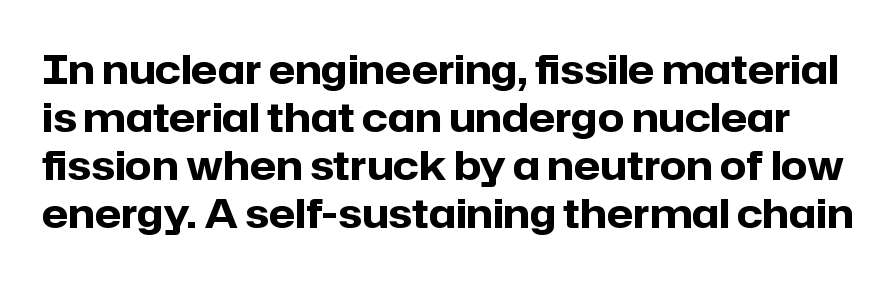
The image shows 39 px heavy sans-serif type, upright; set line spacing 1.23x, normal letter spacing, not underlined; low stroke contrast and a medium x-height.
